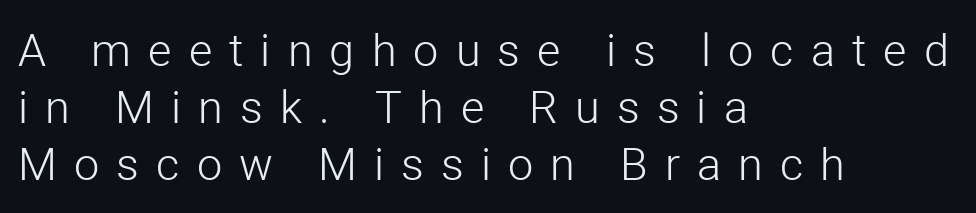
{"serif": "no", "italic": "no", "bold": "no", "weight": "light", "width": "normal", "stroke_contrast": "low", "x_height": "medium", "monospaced": "no", "underline": "no", "align": "left", "line_spacing": "normal", "line_spacing_ratio": 1.27, "letter_spacing": "wide", "letter_spacing_em": 0.38, "glyph_px": 45}
